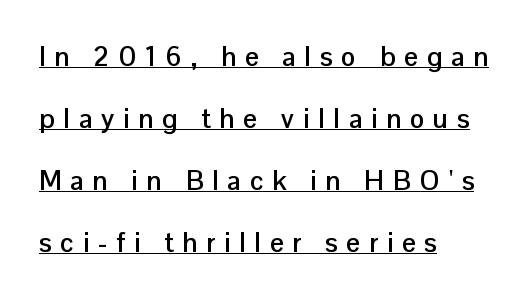
The image shows 27 px bold type, upright; set left-aligned, loose line spacing (2.3x), unusually wide letter spacing (+0.33 em), underlined.
